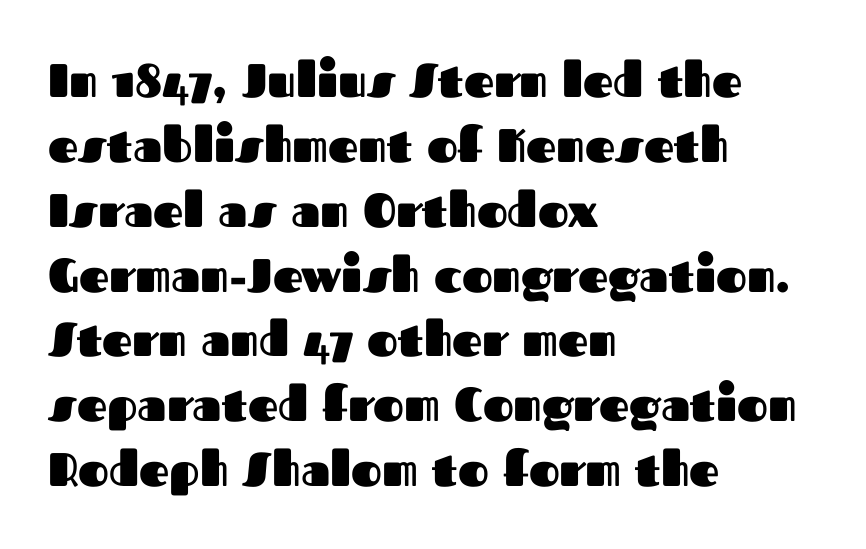
The image shows 47 px heavy sans-serif type, upright; set left-aligned, normal line spacing (1.38x), normal letter spacing, not underlined; medium stroke contrast and a medium x-height.
